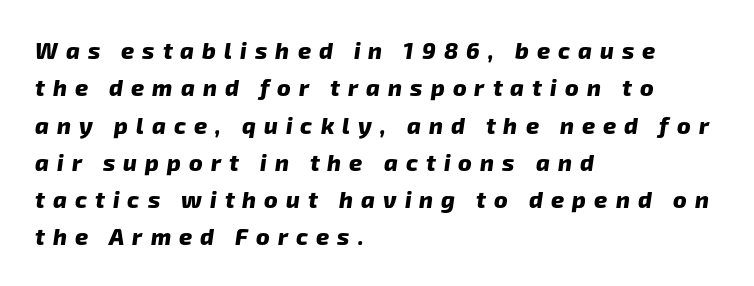
The image shows 23 px bold type; set left-aligned, normal line spacing (1.62x), unusually wide letter spacing (+0.35 em), not underlined.
